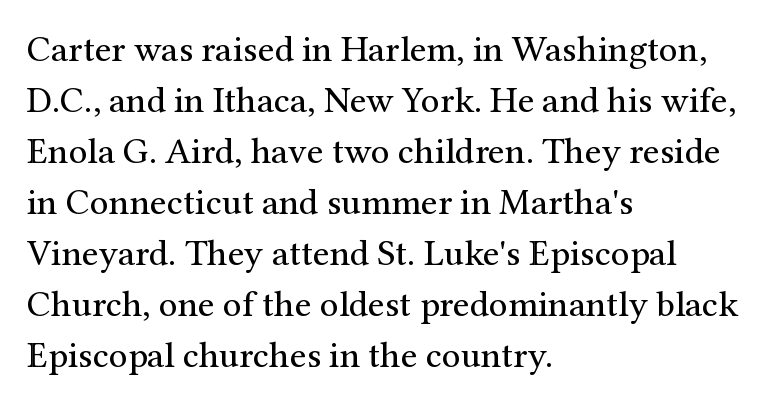
Q: Is the text bold? A: No.
Q: Is the text italic (slanted)? A: No, it is upright.
Q: Is the typeface a serif or a sans-serif typeface? A: Serif.
Q: Is the text underlined? A: No.
Q: How is the paragraph aligned? A: Left-aligned.
Q: Is the spacing between letters normal or unusually wide? A: Normal.
Q: Is the spacing between lines tight, normal or loose? A: Normal.
Q: Width (condensed, normal, or wide)? A: Normal.
Q: Stroke contrast? A: Medium.
Q: x-height? A: Medium.
Q: Monospaced? A: No.
